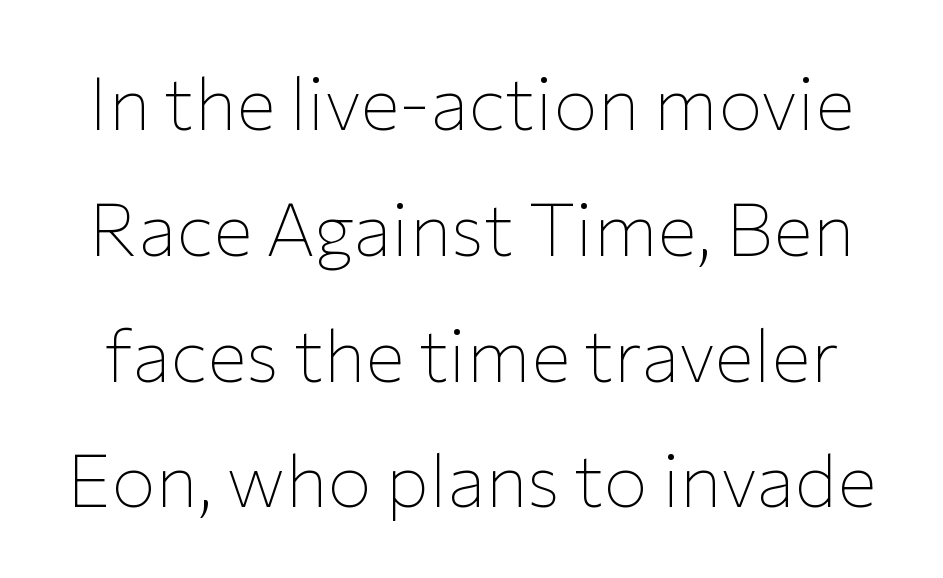
{"serif": "no", "italic": "no", "bold": "no", "weight": "thin", "width": "normal", "stroke_contrast": "low", "x_height": "medium", "monospaced": "no", "underline": "no", "line_spacing": "normal", "line_spacing_ratio": 1.7, "letter_spacing": "normal", "letter_spacing_em": 0.0, "glyph_px": 74}
